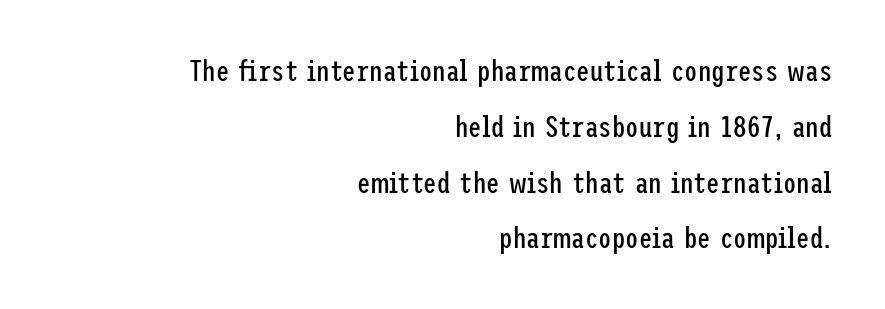
The designer went with a sans here, leaving each stem footless. A clean baseline with only descenders dipping below it. If you drew a line through each stem, it would be perfectly vertical. Every row of glyphs terminates at an identical x-position on the right. The rendering keeps characters at their native spacing. Stems here are at most as thick as an everyday book face.
